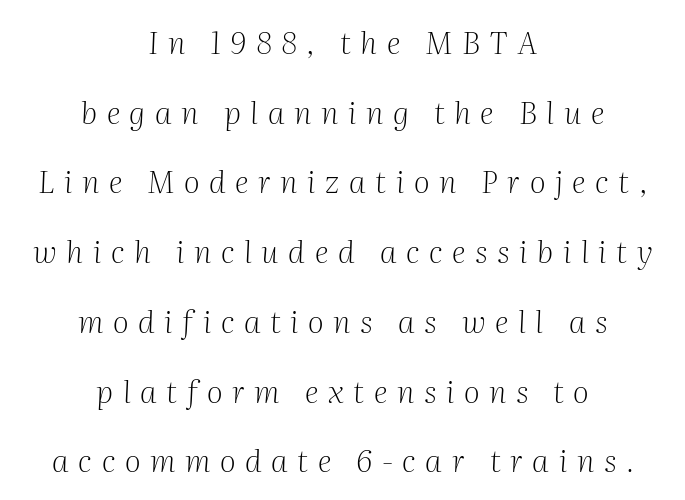
The image shows 31 px light serif type, italic (leaning right); set centered, loose line spacing (2.25x), unusually wide letter spacing (+0.31 em), not underlined; medium stroke contrast and a medium x-height.
